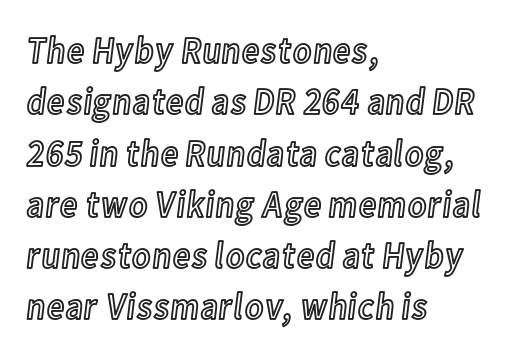
The image shows 38 px condensed type; set left-aligned, normal line spacing (1.35x), normal letter spacing, not underlined; a medium x-height.
